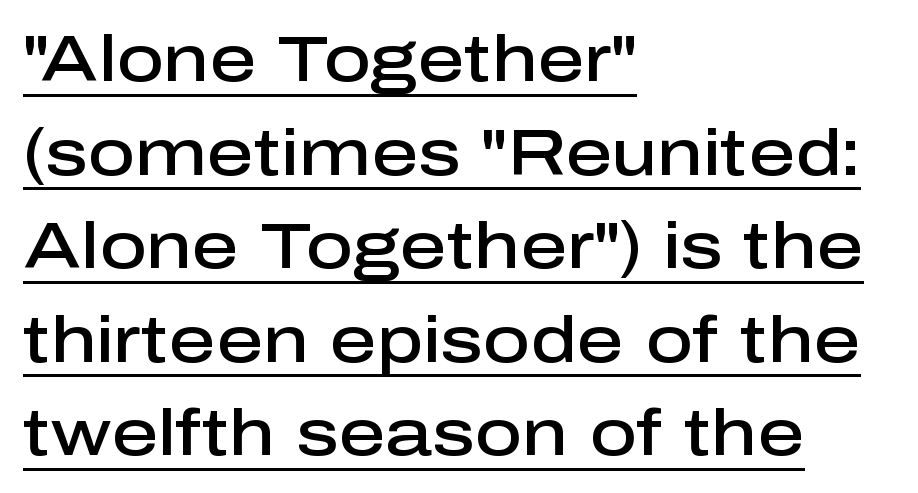
Each new line begins a customary step beneath the previous one. In terms of letterform style, serifs are entirely absent. Each letter keeps its own natural width here, so spacing adapts to shape. Emphasis is given by a line drawn under the lettering. The gaps between neighbouring characters are ordinary and unremarkable. Is there any slant? The stems are plumb.
